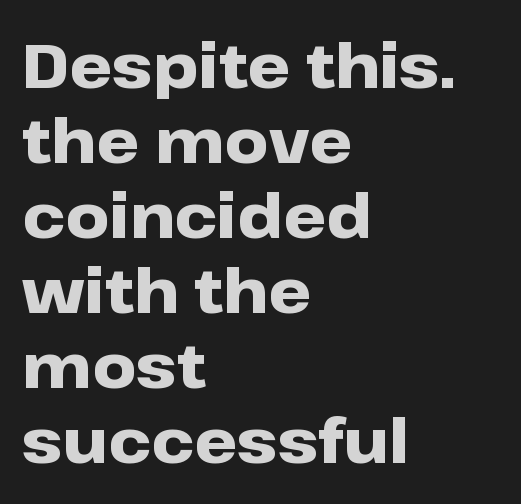
Q: Is the text bold? A: Yes.
Q: Is the text italic (slanted)? A: No, it is upright.
Q: Is the typeface a serif or a sans-serif typeface? A: Sans-serif.
Q: Is the text underlined? A: No.
Q: How is the paragraph aligned? A: Left-aligned.
Q: Is the spacing between letters normal or unusually wide? A: Normal.
Q: Width (condensed, normal, or wide)? A: Wide.
Q: Stroke contrast? A: Low.
Q: x-height? A: Medium.
Q: Monospaced? A: No.
